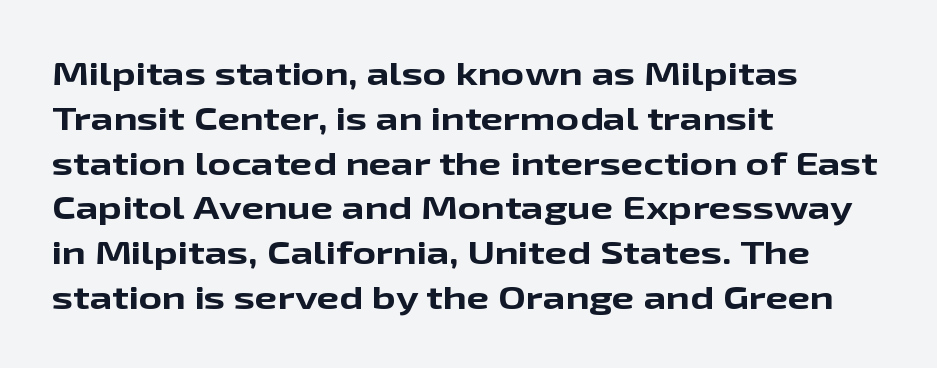
The image shows 32 px bold, wide sans-serif type, upright; set left-aligned, normal line spacing (1.4x), normal letter spacing, not underlined; low stroke contrast and a medium x-height.
